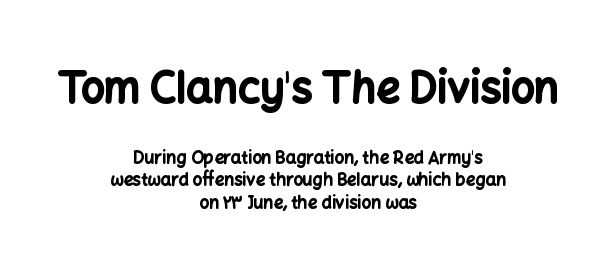
Where is the straight margin? There isn't one; the lines are centered. Quick note: underline off. Each word holds together tightly as a unit, with standard inter-letter gaps. Two sizes are in play, and the larger belongs to the first block.
